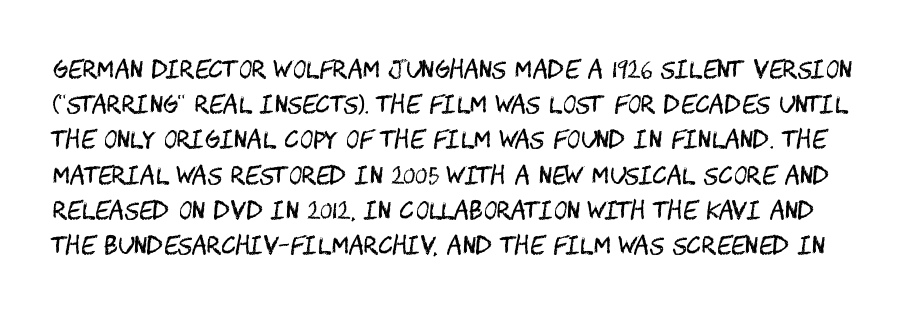
In terms of posture, this sample is upright. The font is comparable to plain body text, perhaps lighter. The designer left line spacing at the default. Letters rest on an invisible, unmarked baseline. In terms of letterspacing, this is plain default setting.
